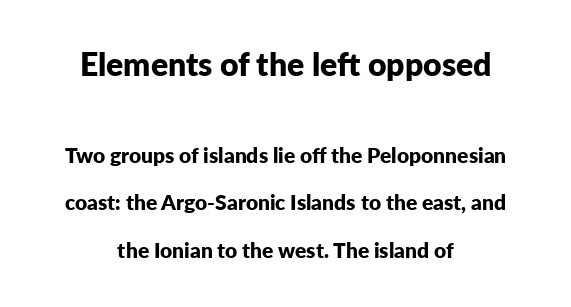
Proportional: the letters do not fall into vertical columns. Ascenders rise straight up at ninety degrees. A student would call this center alignment; a typographer would say set centered. Type without underlining. The rendering keeps characters at their native spacing.
